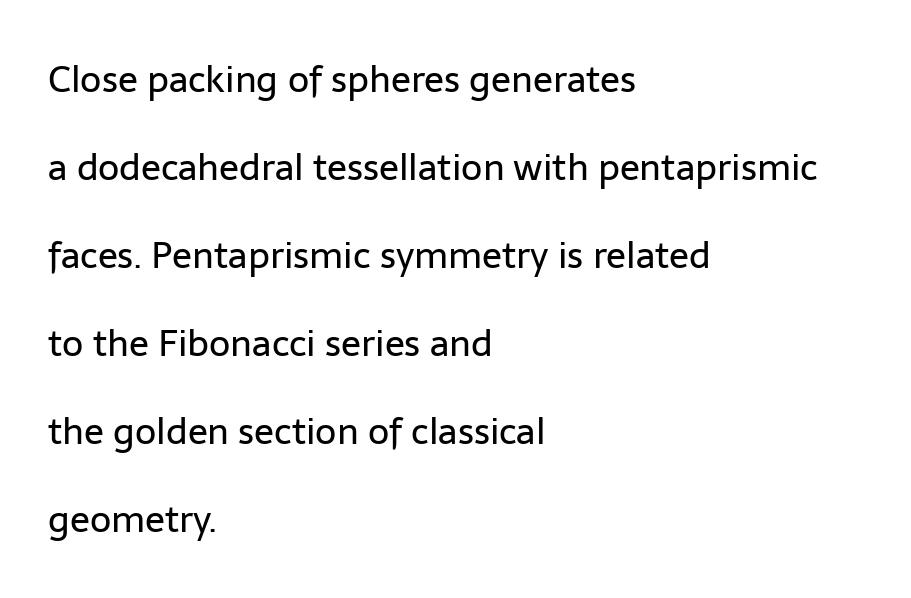
Q: Is the text bold? A: No.
Q: Is the text italic (slanted)? A: No, it is upright.
Q: Is the typeface a serif or a sans-serif typeface? A: Sans-serif.
Q: Is the text underlined? A: No.
Q: How is the paragraph aligned? A: Left-aligned.
Q: Is the spacing between letters normal or unusually wide? A: Normal.
Q: Is the spacing between lines tight, normal or loose? A: Loose.
Q: Width (condensed, normal, or wide)? A: Normal.
Q: Stroke contrast? A: Low.
Q: x-height? A: Medium.
Q: Monospaced? A: No.
